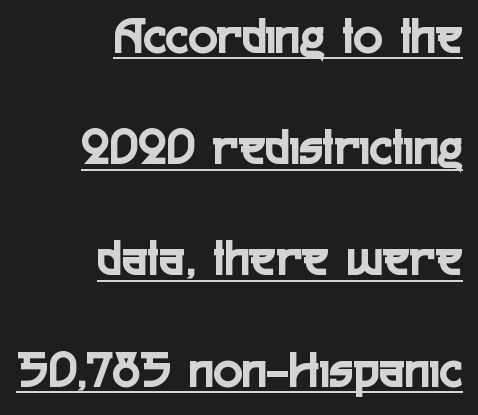
{"serif": "no", "italic": "no", "width": "condensed", "x_height": "medium", "monospaced": "no", "underline": "yes", "align": "right", "line_spacing": "loose", "line_spacing_ratio": 2.06, "letter_spacing": "normal", "letter_spacing_em": 0.0, "glyph_px": 54}
